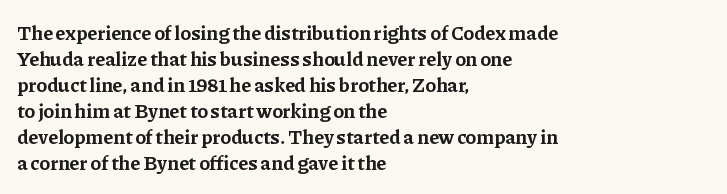
{"italic": "no", "bold": "yes", "underline": "no", "align": "left", "line_spacing": "normal", "line_spacing_ratio": 1.3, "letter_spacing": "normal", "letter_spacing_em": 0.0, "glyph_px": 20}
